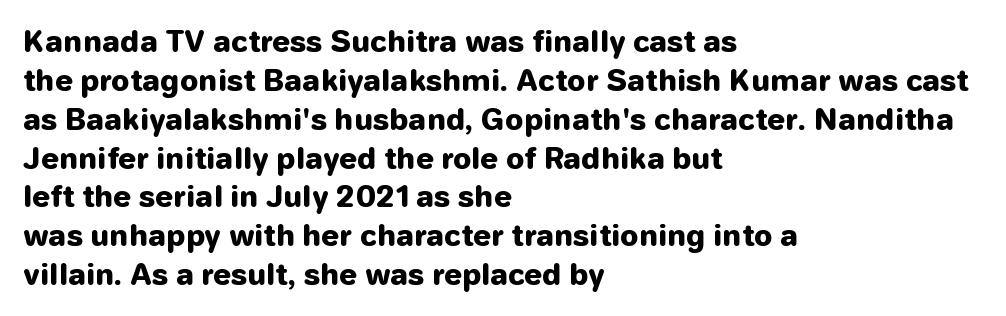
The image shows 29 px heavy sans-serif type, upright; set left-aligned, normal line spacing (1.34x), normal letter spacing, not underlined; low stroke contrast and a medium x-height.
